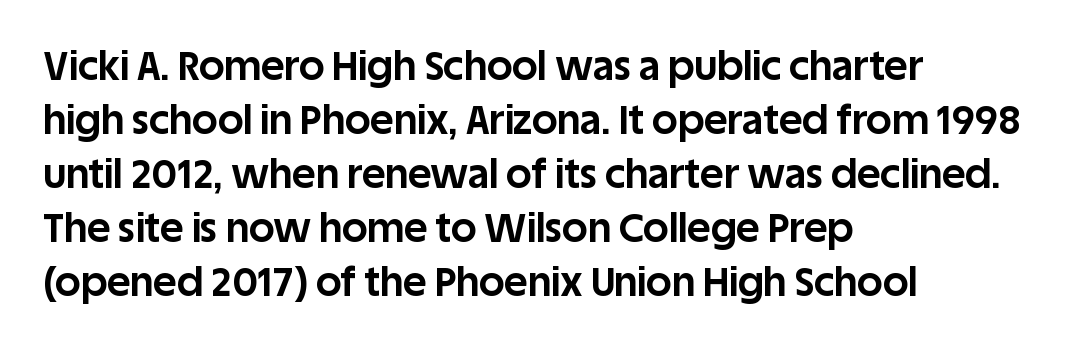
{"serif": "no", "italic": "no", "bold": "yes", "weight": "bold", "width": "normal", "stroke_contrast": "low", "x_height": "large", "monospaced": "no", "underline": "no", "align": "left", "line_spacing": "normal", "line_spacing_ratio": 1.35, "letter_spacing": "normal", "letter_spacing_em": 0.0, "glyph_px": 40}
